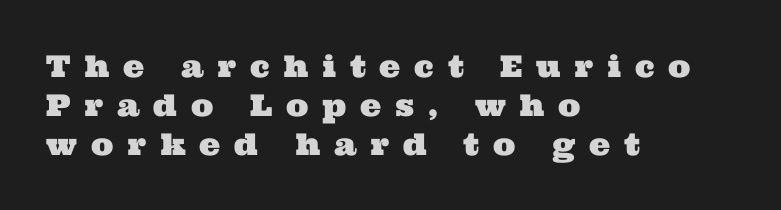
The image shows 30 px wide serif type; set left-aligned, normal line spacing (1.3x), unusually wide letter spacing (+0.46 em), not underlined; medium stroke contrast and a medium x-height.
